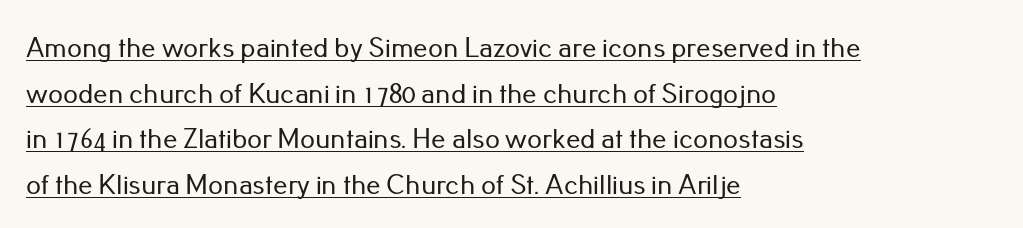
{"serif": "no", "italic": "no", "width": "normal", "stroke_contrast": "low", "x_height": "small", "monospaced": "no", "underline": "yes", "align": "left", "line_spacing": "normal", "line_spacing_ratio": 1.57, "letter_spacing": "normal", "letter_spacing_em": 0.0, "glyph_px": 29}
